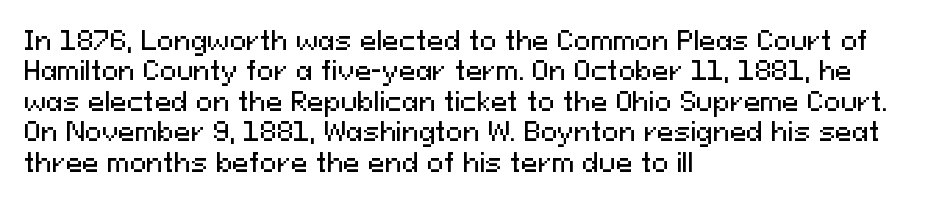
Q: Is the text italic (slanted)? A: No, it is upright.
Q: Is the text underlined? A: No.
Q: How is the paragraph aligned? A: Left-aligned.
Q: Is the spacing between letters normal or unusually wide? A: Normal.
